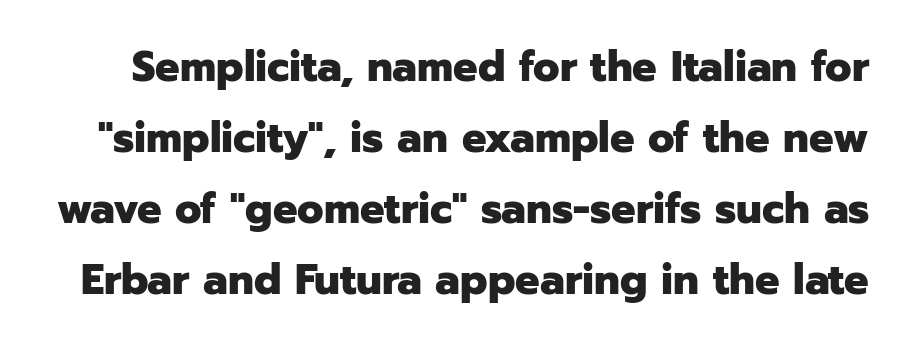
Regarding leading, the lines here are spaced in the standard way. Between one letter and the next there's only the usual sliver of space. Note the varied advance widths — an 'i' is clearly narrower than an 'm'. The typesetting leans heavy: a genuine bold.
